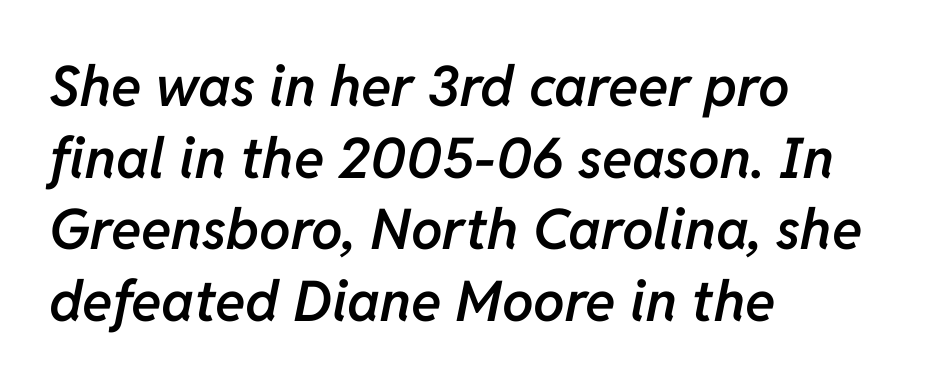
Is the type bold? Partly — it's a semibold, heavier than regular but not fully bold. Posture: slanted. Think of a printed novel: that variable character pitch is what you see here. The rendering anchors every line to the left-hand side. The string is rendered with underlining switched off. Between one letter and the next there's only the usual sliver of space.
